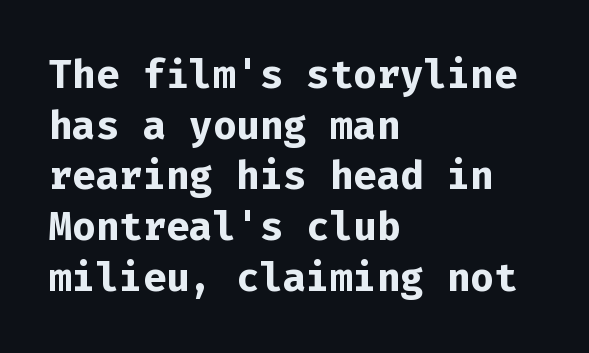
{"serif": "no", "italic": "no", "bold": "yes", "weight": "bold", "width": "normal", "stroke_contrast": "low", "x_height": "medium", "monospaced": "yes", "underline": "no", "align": "left", "line_spacing": "normal", "line_spacing_ratio": 1.3, "letter_spacing": "normal", "letter_spacing_em": 0.0, "glyph_px": 39}
